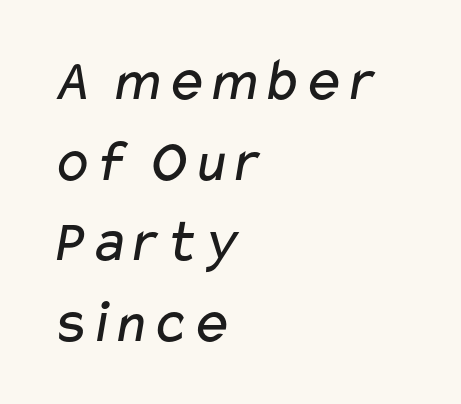
The image shows 61 px regular-weight, wide sans-serif type; set left-aligned, normal line spacing (1.32x), normal letter spacing, not underlined; low stroke contrast and a medium x-height.
